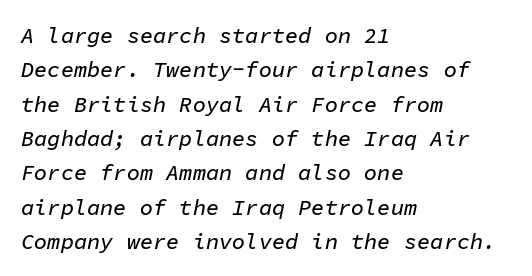
Where is the straight margin? On the left. The font's italic variant was chosen for this text. No word sits above an underline. A normal amount of white space separates one row of letters from the next.
